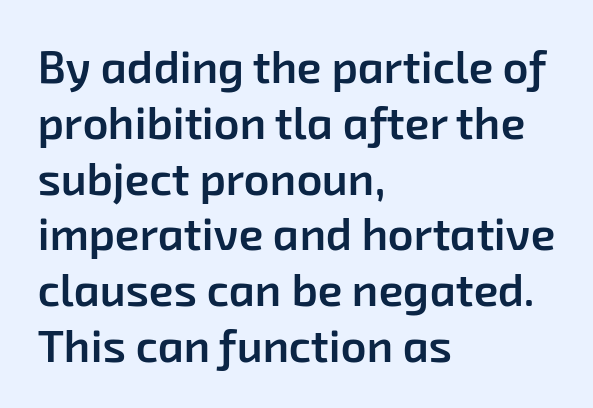
The glyphs are unaccompanied by any horizontal stroke below them. No extra tracking has been applied to these lines. The typesetter chose a ragged-right arrangement here. Each glyph is drawn with semibold strokes, heavier than normal yet not fully bold. What kind of face is this? One without serifs — a sans.
